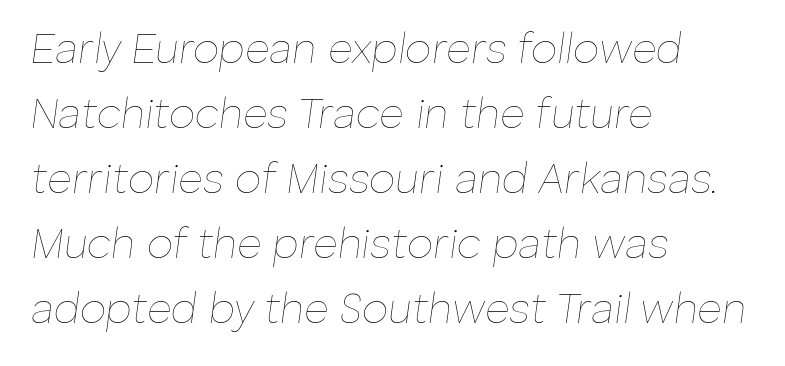
Q: Is the text bold? A: No.
Q: Is the text italic (slanted)? A: Yes, it leans right by about 8 degrees.
Q: Is the text underlined? A: No.
Q: How is the paragraph aligned? A: Left-aligned.
Q: Is the spacing between letters normal or unusually wide? A: Normal.
Q: Is the spacing between lines tight, normal or loose? A: Normal.
Q: Width (condensed, normal, or wide)? A: Normal.
Q: Stroke contrast? A: Low.
Q: x-height? A: Medium.
Q: Monospaced? A: No.
